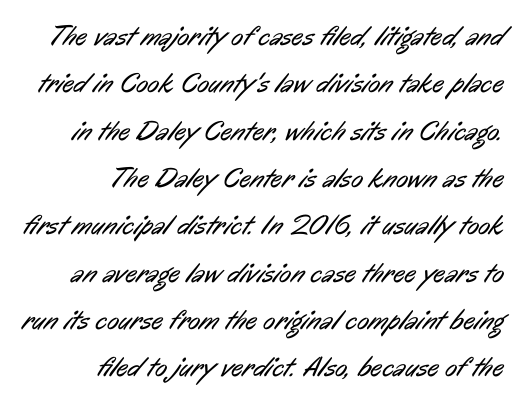
The image shows 28 px regular-weight, condensed sans-serif type; set right-aligned, normal line spacing (1.69x), normal letter spacing, not underlined; low stroke contrast and a medium x-height.
